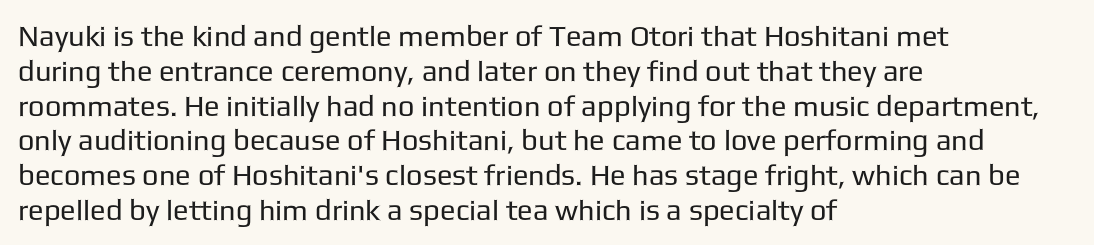
Q: Is the text bold? A: No.
Q: Is the text italic (slanted)? A: No, it is upright.
Q: Is the typeface a serif or a sans-serif typeface? A: Sans-serif.
Q: Is the text underlined? A: No.
Q: How is the paragraph aligned? A: Left-aligned.
Q: Is the spacing between letters normal or unusually wide? A: Normal.
Q: Width (condensed, normal, or wide)? A: Normal.
Q: Stroke contrast? A: Low.
Q: x-height? A: Medium.
Q: Monospaced? A: No.
